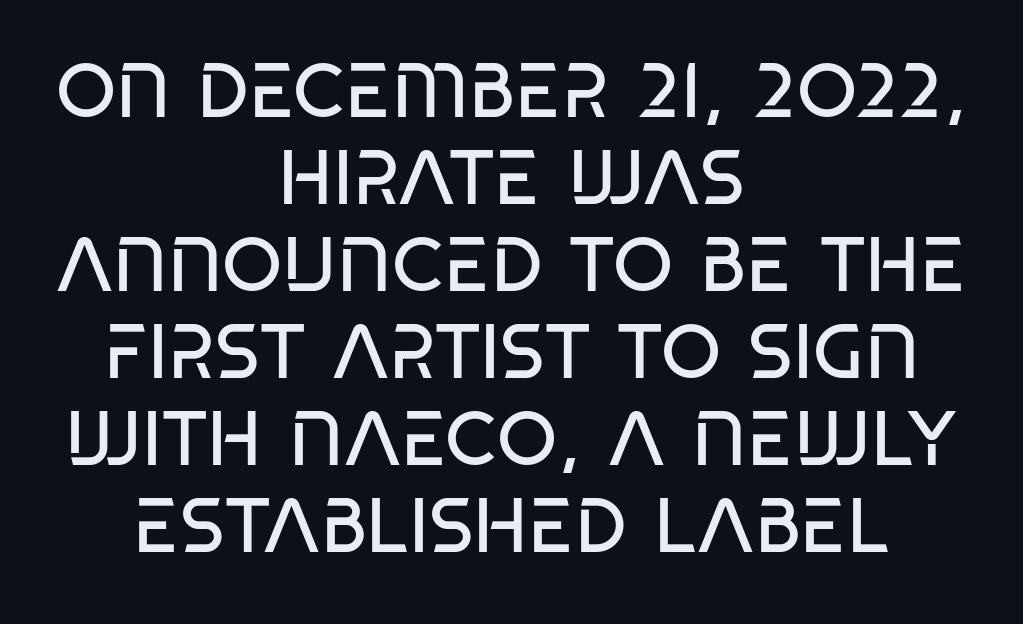
Q: Is the text bold? A: No.
Q: Is the typeface a serif or a sans-serif typeface? A: Sans-serif.
Q: Is the text underlined? A: No.
Q: How is the paragraph aligned? A: Centered.
Q: Is the spacing between letters normal or unusually wide? A: Normal.
Q: Is the spacing between lines tight, normal or loose? A: Tight.
Q: Width (condensed, normal, or wide)? A: Condensed.
Q: Stroke contrast? A: Low.
Q: x-height? A: Large.
Q: Monospaced? A: No.
